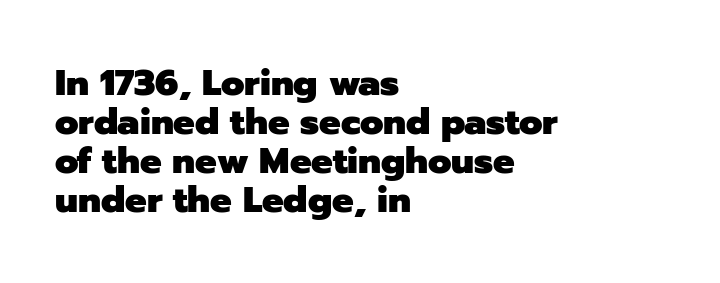
{"serif": "no", "italic": "no", "bold": "yes", "weight": "heavy", "width": "normal", "stroke_contrast": "low", "x_height": "medium", "monospaced": "no", "underline": "no", "align": "left", "line_spacing": "tight", "line_spacing_ratio": 1.08, "letter_spacing": "normal", "letter_spacing_em": 0.0, "glyph_px": 36}
